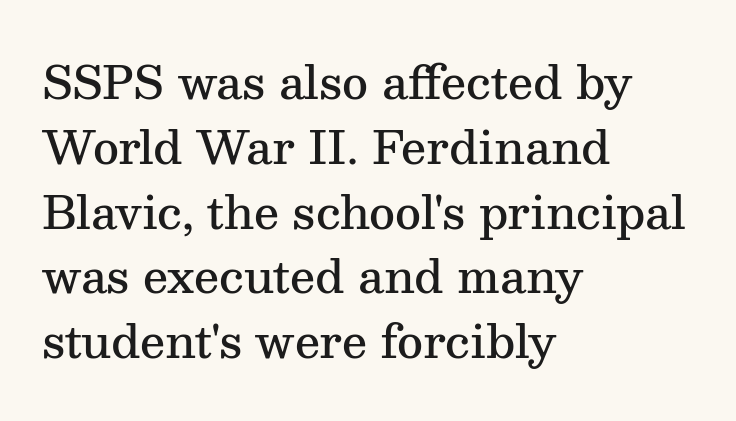
The image shows 45 px semibold serif type, upright; set left-aligned, normal line spacing (1.44x), normal letter spacing, not underlined; medium stroke contrast and a medium x-height.
